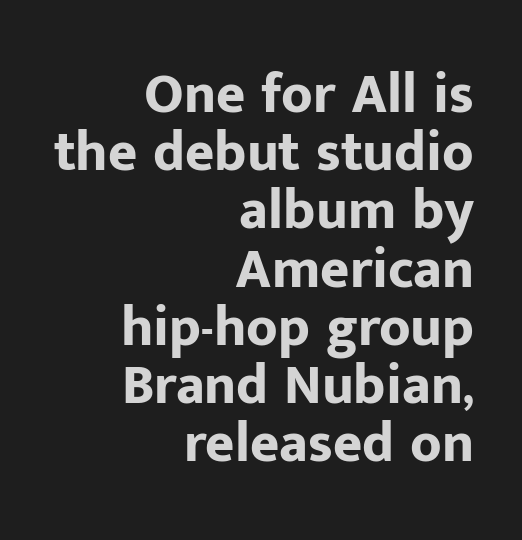
{"serif": "no", "italic": "no", "bold": "yes", "weight": "bold", "width": "normal", "stroke_contrast": "low", "x_height": "medium", "monospaced": "no", "underline": "no", "align": "right", "line_spacing": "tight", "line_spacing_ratio": 1.04, "letter_spacing": "normal", "letter_spacing_em": 0.0, "glyph_px": 56}
